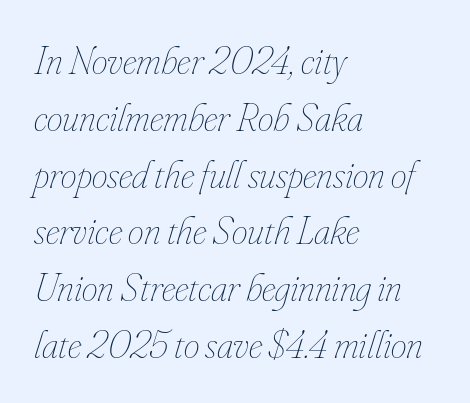
Q: Is the text bold? A: No.
Q: Is the text italic (slanted)? A: Yes, it leans right by about 16 degrees.
Q: Is the text underlined? A: No.
Q: How is the paragraph aligned? A: Left-aligned.
Q: Is the spacing between letters normal or unusually wide? A: Normal.
Q: Is the spacing between lines tight, normal or loose? A: Normal.
Q: Width (condensed, normal, or wide)? A: Condensed.
Q: Stroke contrast? A: Low.
Q: x-height? A: Small.
Q: Monospaced? A: No.
